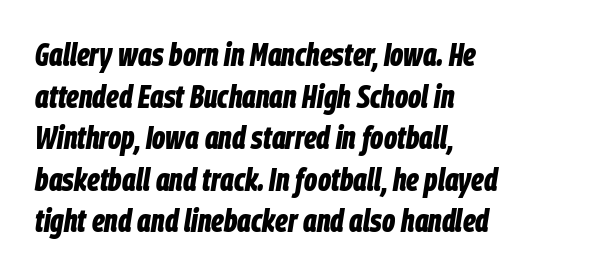
Q: Is the text bold? A: Yes.
Q: Is the text italic (slanted)? A: Yes, it leans right by about 9 degrees.
Q: Is the text underlined? A: No.
Q: How is the paragraph aligned? A: Left-aligned.
Q: Is the spacing between letters normal or unusually wide? A: Normal.
Q: Is the spacing between lines tight, normal or loose? A: Normal.
Q: Width (condensed, normal, or wide)? A: Condensed.
Q: Stroke contrast? A: Low.
Q: x-height? A: Large.
Q: Monospaced? A: No.
